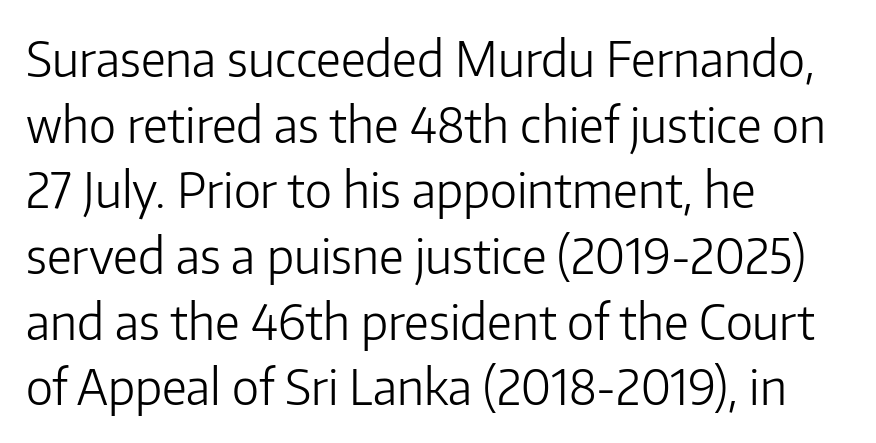
The image shows 49 px light sans-serif type, upright; set left-aligned, normal line spacing (1.34x), normal letter spacing, not underlined; low stroke contrast and a medium x-height.
